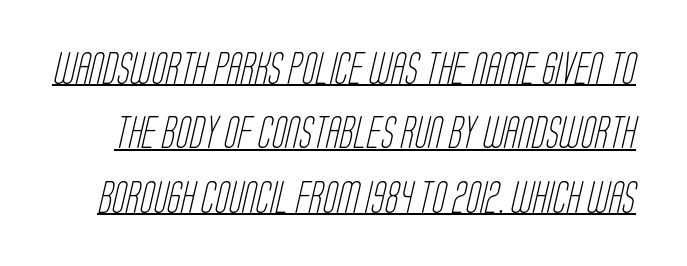
Q: Is the text bold? A: No.
Q: Is the typeface a serif or a sans-serif typeface? A: Sans-serif.
Q: Is the text underlined? A: Yes.
Q: Is the spacing between letters normal or unusually wide? A: Normal.
Q: Is the spacing between lines tight, normal or loose? A: Loose.
Q: Width (condensed, normal, or wide)? A: Condensed.
Q: Stroke contrast? A: Low.
Q: x-height? A: Large.
Q: Monospaced? A: No.
